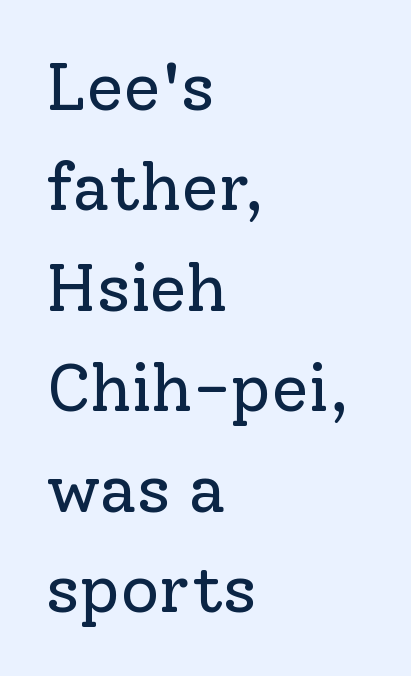
Q: Is the text bold? A: No.
Q: Is the text italic (slanted)? A: No, it is upright.
Q: Is the typeface a serif or a sans-serif typeface? A: Serif.
Q: Is the text underlined? A: No.
Q: How is the paragraph aligned? A: Left-aligned.
Q: Is the spacing between letters normal or unusually wide? A: Normal.
Q: Is the spacing between lines tight, normal or loose? A: Normal.
Q: Width (condensed, normal, or wide)? A: Normal.
Q: Stroke contrast? A: Low.
Q: x-height? A: Medium.
Q: Monospaced? A: No.
